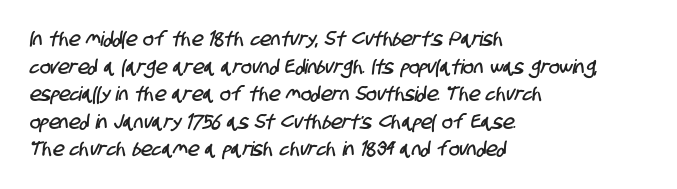
The image shows 20 px text type; set left-aligned, normal line spacing (1.38x), normal letter spacing, not underlined.
